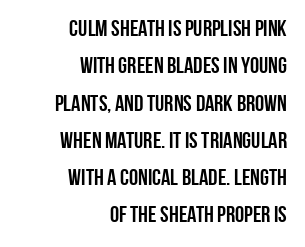
Q: Is the text bold? A: Yes.
Q: Is the text italic (slanted)? A: No, it is upright.
Q: Is the text underlined? A: No.
Q: How is the paragraph aligned? A: Right-aligned.
Q: Is the spacing between letters normal or unusually wide? A: Normal.
Q: Is the spacing between lines tight, normal or loose? A: Normal.
